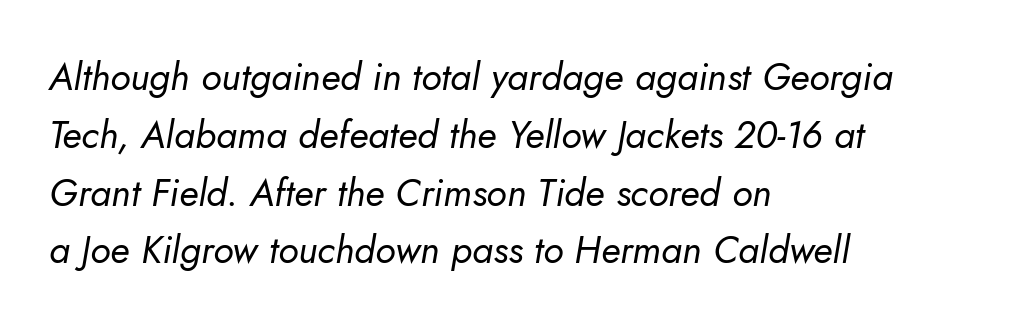
{"italic": "yes", "lean": "right", "slant_degrees": 10, "bold": "no", "weight": "regular", "width": "normal", "stroke_contrast": "low", "x_height": "small", "monospaced": "no", "underline": "no", "align": "left", "line_spacing": "normal", "line_spacing_ratio": 1.52, "letter_spacing": "normal", "letter_spacing_em": 0.0, "glyph_px": 38}
